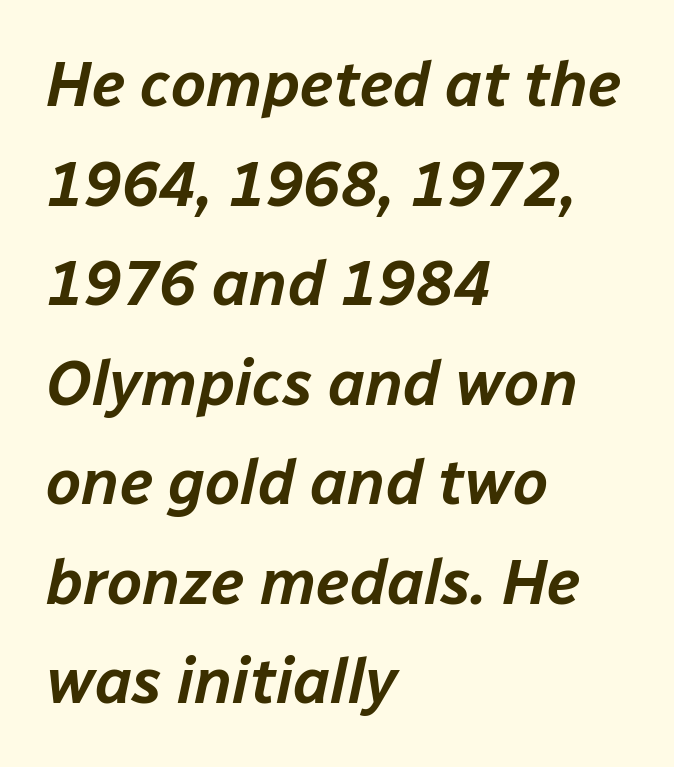
The image shows 63 px text type, italic (leaning right); set left-aligned, normal line spacing (1.58x), normal letter spacing, not underlined; low stroke contrast and a medium x-height.
